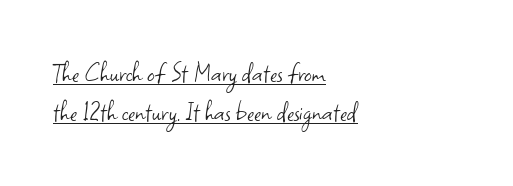
The image shows 30 px light sans-serif type; set left-aligned, normal line spacing (1.31x), normal letter spacing, underlined; low stroke contrast and a small x-height.
